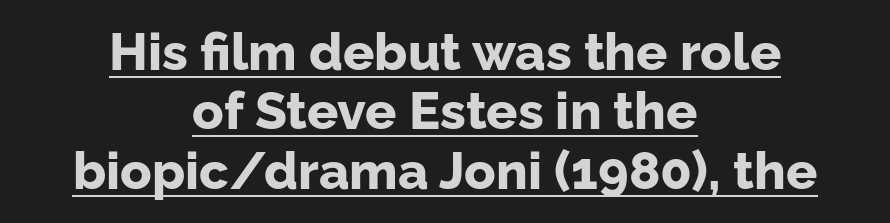
The image shows 52 px bold sans-serif type, upright; set centered, tight line spacing (1.14x), normal letter spacing, underlined; low stroke contrast and a medium x-height.
